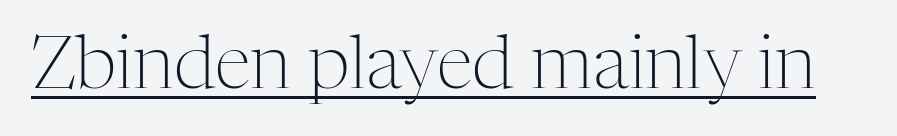
What stands out about the letter spacing? Nothing — it is the standard amount. Each letter's strokes conclude with small projecting serifs. The face used here is proportionally spaced, like ordinary book or web type. This reads as an unemphasized weight, regular at the heaviest. The letters stand straight up with perfectly vertical stems.
